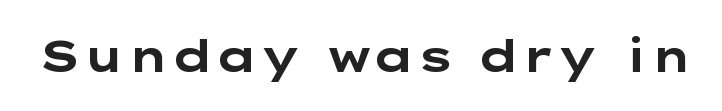
The type sits square on the baseline with zero lean. Each letter's strokes conclude bluntly, with no projecting serifs. Its strokes are broad and dark, the hallmark of bold type. Characters follow at the spacing the type designer built in.
